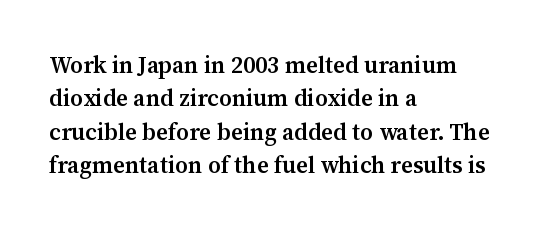
The line-height multiplier appears to be the usual default. The type is set solid horizontally, with unmodified tracking. This rendering uses left alignment, leaving the right contour irregular. Posture: vertical. Underlining? Definitely not there. The sample has been set in demibold, a notch under bold.
